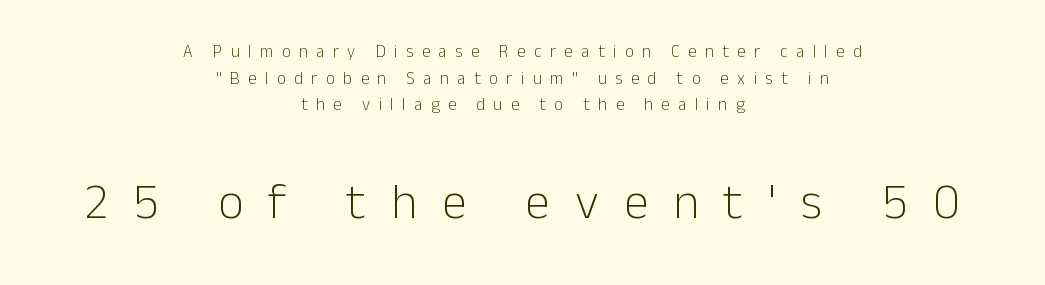
Q: Is the text bold? A: No.
Q: Is the text italic (slanted)? A: No, it is upright.
Q: Is the typeface a serif or a sans-serif typeface? A: Sans-serif.
Q: Is the text underlined? A: No.
Q: How is the paragraph aligned? A: Centered.
Q: Is the spacing between letters normal or unusually wide? A: Unusually wide.
Q: Is the spacing between lines tight, normal or loose? A: Normal.
Q: Which block of text is set in a larger size, the first (top) or the second (bottom)? A: The second (bottom) one.
Q: Width (condensed, normal, or wide)? A: Normal.
Q: Stroke contrast? A: Low.
Q: x-height? A: Medium.
Q: Monospaced? A: No.
